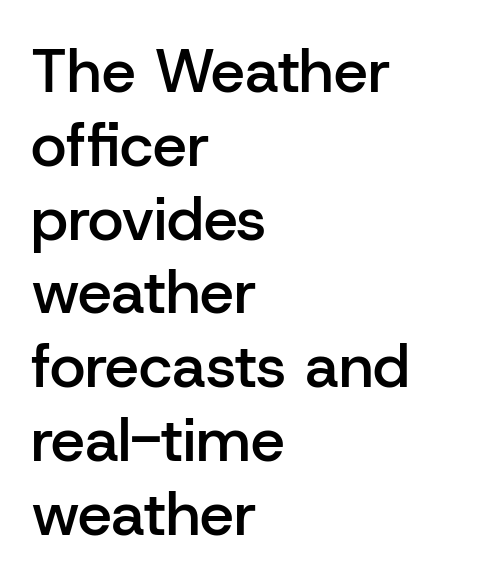
The image shows 61 px semibold sans-serif type, upright; set left-aligned, line spacing 1.21x, normal letter spacing, not underlined; low stroke contrast and a medium x-height.
